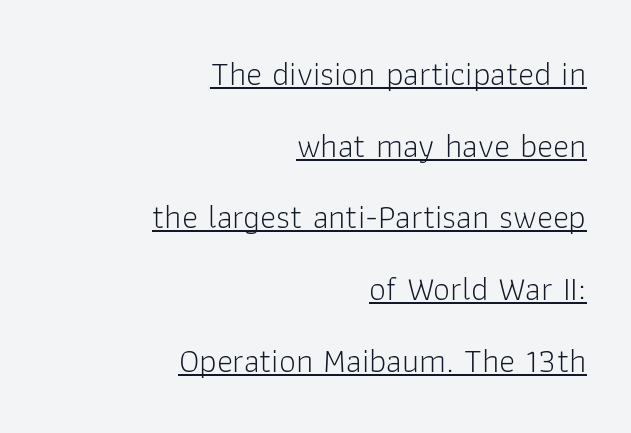
{"serif": "no", "italic": "no", "bold": "no", "weight": "light", "width": "normal", "stroke_contrast": "low", "x_height": "medium", "monospaced": "no", "underline": "yes", "align": "right", "line_spacing": "loose", "line_spacing_ratio": 2.11, "letter_spacing": "normal", "letter_spacing_em": 0.0, "glyph_px": 34}
